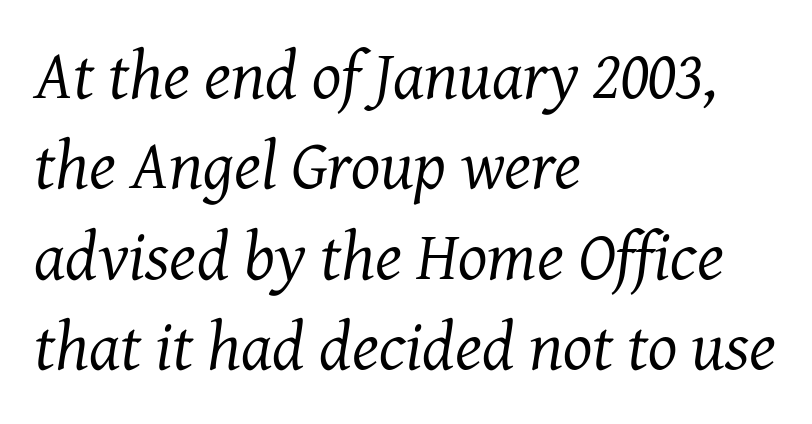
Ink coverage per letter is moderate at most. One-word summary of the alignment: left. This rendering features lettering with no underline. It's the slanting kind of type. Here the designer chose a conventional face with non-uniform glyph widths. Type style note: has serifs.
